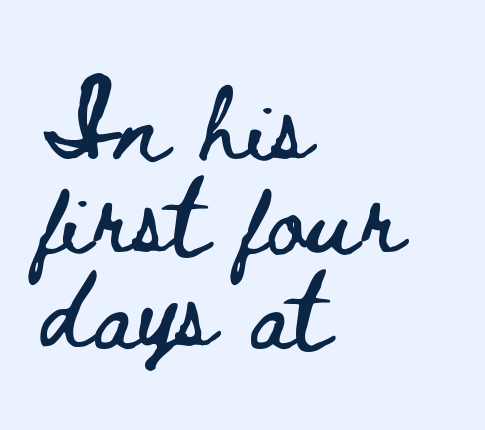
The block of text has a typical density, with ordinary space between rows. Where is the straight margin? On the left. The area under the type is left untouched. Think of a printed novel: that variable character pitch is what you see here.
